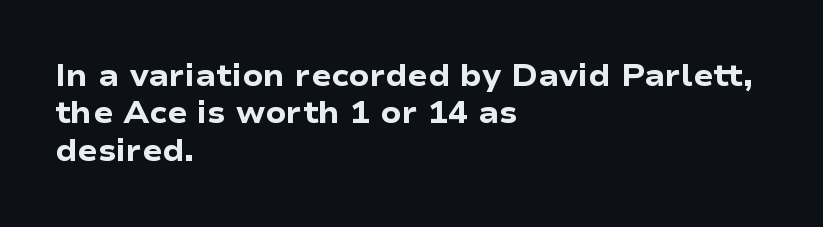
{"serif": "no", "italic": "no", "bold": "yes", "weight": "heavy", "width": "wide", "stroke_contrast": "low", "x_height": "medium", "monospaced": "no", "underline": "no", "align": "left", "line_spacing": "normal", "line_spacing_ratio": 1.25, "letter_spacing": "normal", "letter_spacing_em": 0.0, "glyph_px": 30}
